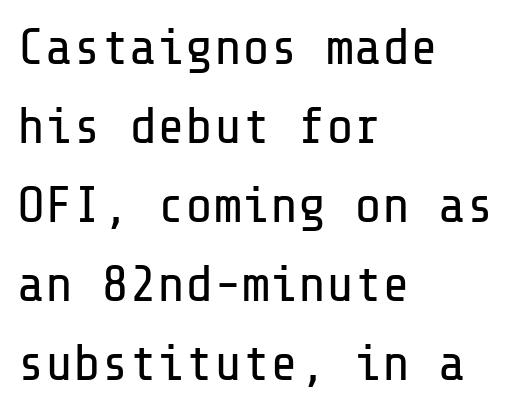
Layout note: lines flush left. The glyphs are unaccompanied by any horizontal stroke below them. The vertical gap from one line to the next is medium. You could call the tracking neutral — neither tight nor loose. I'd call this a sans setting — the letters go barefoot.
